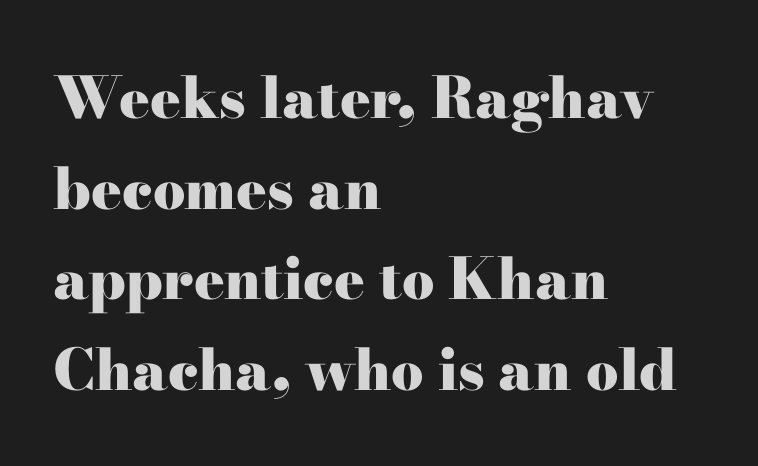
The image shows 57 px heavy, wide serif type, upright; set left-aligned, normal line spacing (1.59x), normal letter spacing, not underlined; high stroke contrast and a small x-height.
